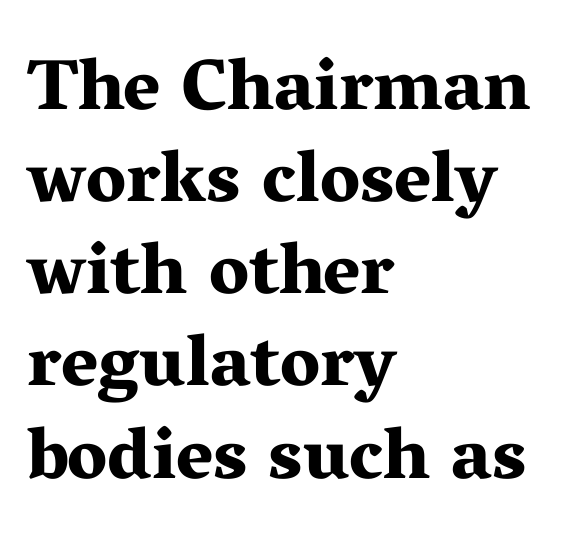
The image shows 72 px bold, wide serif type, upright; set left-aligned, normal line spacing (1.28x), normal letter spacing, not underlined; medium stroke contrast and a medium x-height.
